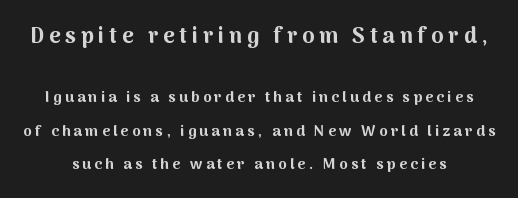
The image shows 22 px bold type, upright; set loose line spacing (2.22x), unusually wide letter spacing (+0.22 em), not underlined; the first (top) block is 1.47x larger.
